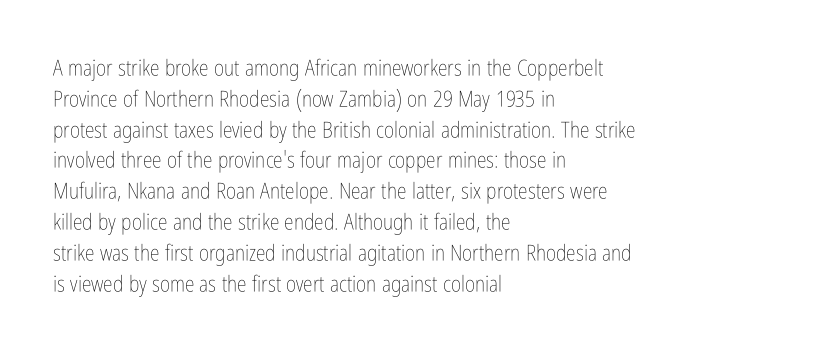
{"italic": "no", "bold": "no", "underline": "no", "align": "left", "line_spacing": "normal", "line_spacing_ratio": 1.4, "letter_spacing": "normal", "letter_spacing_em": 0.0, "glyph_px": 22}
